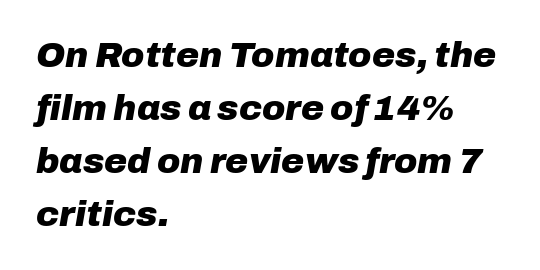
The image shows 35 px heavy type, italic (leaning right); set left-aligned, normal line spacing (1.51x), normal letter spacing, not underlined; low stroke contrast and a medium x-height.
